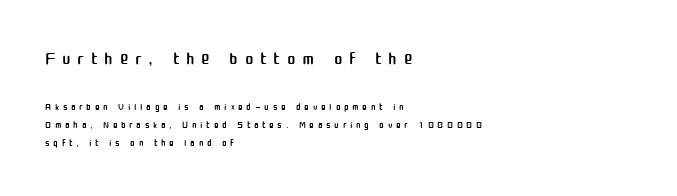
The image shows 26 px text type, upright; set left-aligned, normal line spacing (1.3x), unusually wide letter spacing (+0.26 em), not underlined; the first (top) block is 1.86x larger.
